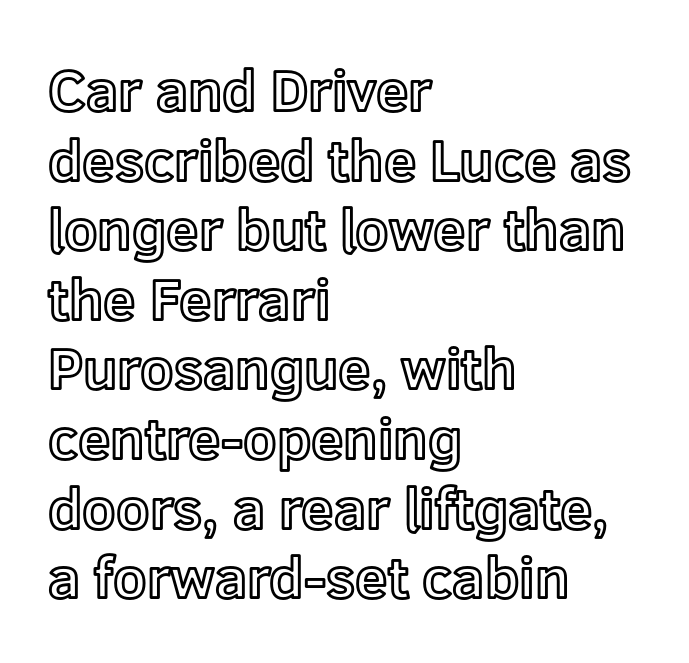
Q: Is the text italic (slanted)? A: No, it is upright.
Q: Is the text underlined? A: No.
Q: How is the paragraph aligned? A: Left-aligned.
Q: Is the spacing between letters normal or unusually wide? A: Normal.
Q: Width (condensed, normal, or wide)? A: Normal.
Q: x-height? A: Medium.
Q: Monospaced? A: No.
